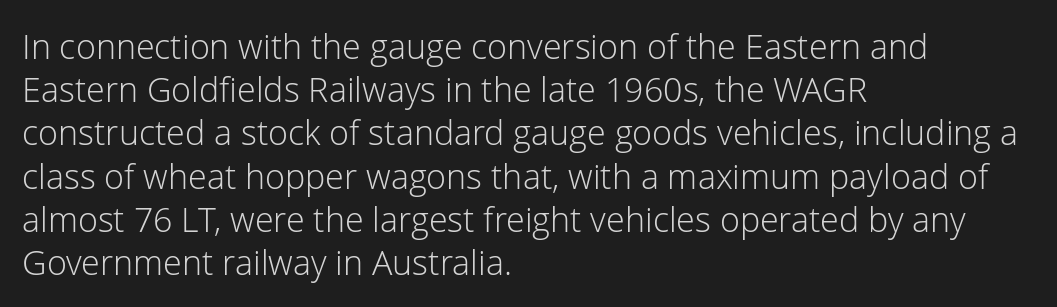
You could call the tracking neutral — neither tight nor loose. Classification — sans serif. Whoever set this chose a conventional vertical rhythm. The baseline area is clear. The letters advance in unequal steps, a hallmark of proportional type.
